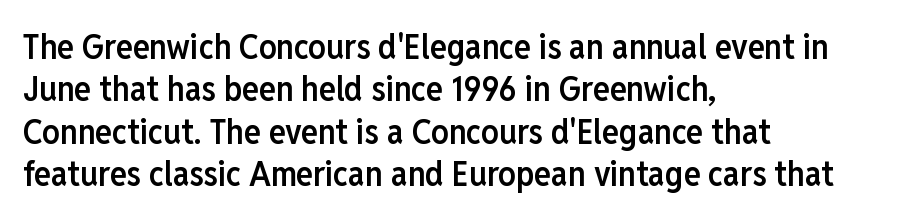
{"serif": "no", "italic": "no", "bold": "semi", "weight": "semibold", "width": "condensed", "stroke_contrast": "low", "x_height": "medium", "monospaced": "no", "underline": "no", "align": "left", "line_spacing_ratio": 1.21, "letter_spacing": "normal", "letter_spacing_em": 0.0, "glyph_px": 35}
